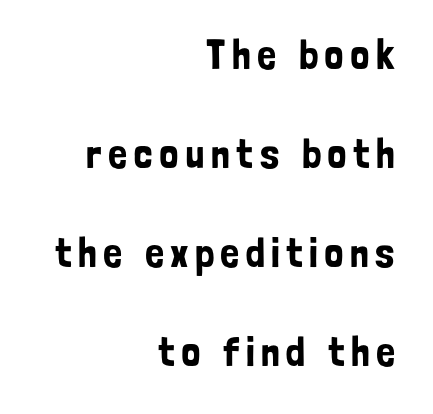
Underline: absent. Caption: multi-line text, flush right, ragged left. Students, observe: this is what heavily led, spacious text looks like. Regarding serifs, this sample does without them. The font's upright variant was chosen for this text. The face used here is proportionally spaced, like ordinary book or web type.
